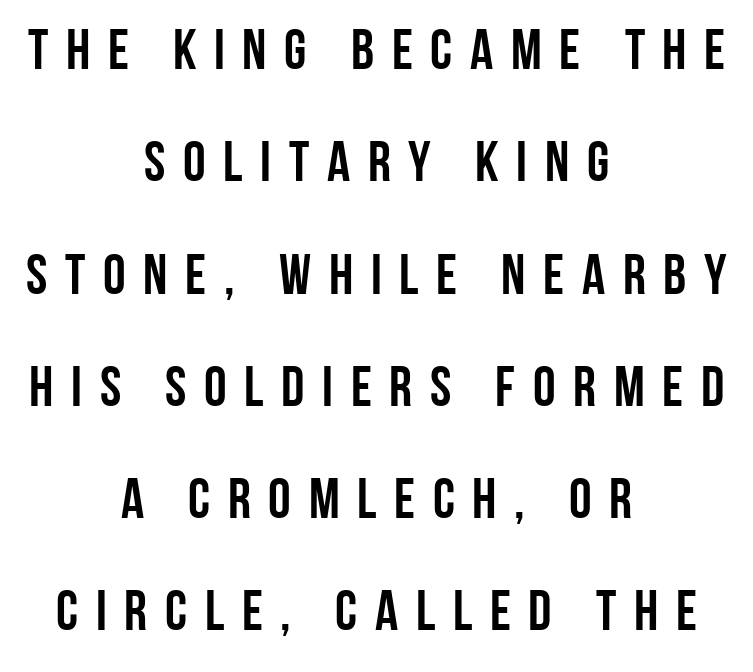
Q: Is the text italic (slanted)? A: No, it is upright.
Q: Is the typeface a serif or a sans-serif typeface? A: Sans-serif.
Q: Is the text underlined? A: No.
Q: How is the paragraph aligned? A: Centered.
Q: Is the spacing between letters normal or unusually wide? A: Unusually wide.
Q: Is the spacing between lines tight, normal or loose? A: Loose.
Q: Width (condensed, normal, or wide)? A: Condensed.
Q: Stroke contrast? A: Low.
Q: x-height? A: Large.
Q: Monospaced? A: No.
